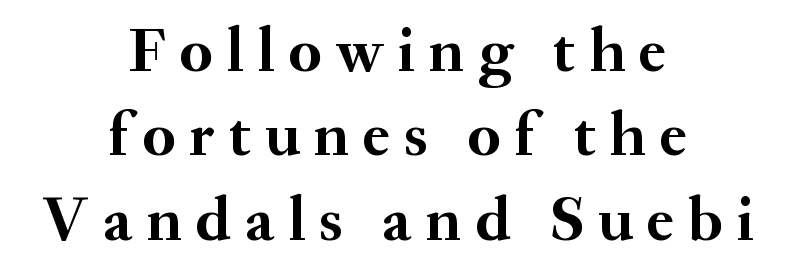
Q: Is the text bold? A: Yes.
Q: Is the text italic (slanted)? A: No, it is upright.
Q: Is the typeface a serif or a sans-serif typeface? A: Serif.
Q: Is the text underlined? A: No.
Q: How is the paragraph aligned? A: Centered.
Q: Is the spacing between letters normal or unusually wide? A: Unusually wide.
Q: Is the spacing between lines tight, normal or loose? A: Normal.
Q: Width (condensed, normal, or wide)? A: Normal.
Q: Stroke contrast? A: Medium.
Q: x-height? A: Small.
Q: Monospaced? A: No.
